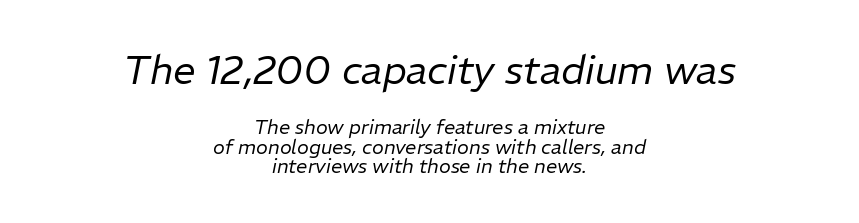
This sample trades vertical openness for compactness between lines. Looks like regular typesetting: each glyph gets only the width it needs. You can tell it's italic because the verticals aren't actually vertical. Nothing unusual about the tracking: characters are spaced as the font intends. Typesetter's note — upper block bumped up in size, lower block left smaller. The typesetting does not lean heavy: it is not bold.
